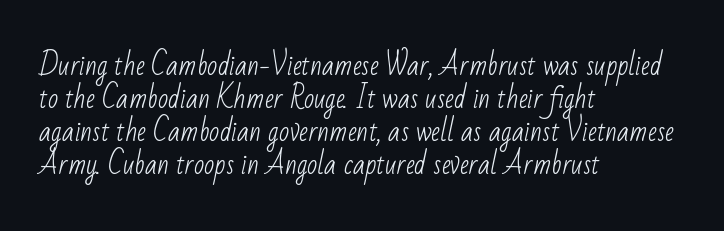
{"bold": "no", "underline": "no", "align": "left", "line_spacing_ratio": 1.22, "letter_spacing": "normal", "letter_spacing_em": 0.0, "glyph_px": 27}
